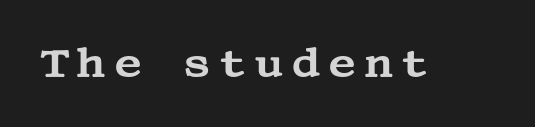
Q: Is the text italic (slanted)? A: No, it is upright.
Q: Is the typeface a serif or a sans-serif typeface? A: Serif.
Q: Is the text underlined? A: No.
Q: Width (condensed, normal, or wide)? A: Wide.
Q: Stroke contrast? A: Medium.
Q: x-height? A: Large.
